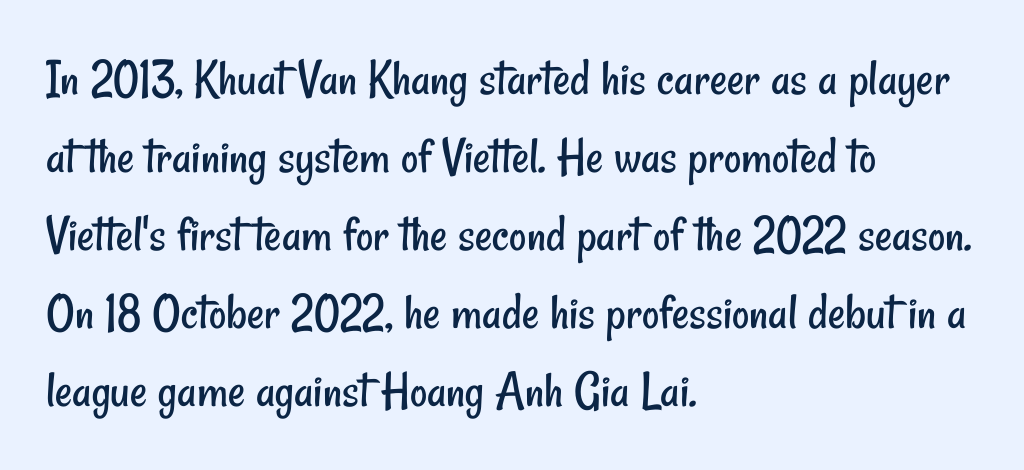
{"serif": "no", "bold": "no", "weight": "regular", "width": "condensed", "stroke_contrast": "low", "x_height": "small", "monospaced": "no", "underline": "no", "align": "left", "line_spacing": "normal", "line_spacing_ratio": 1.47, "letter_spacing": "normal", "letter_spacing_em": 0.0, "glyph_px": 53}
